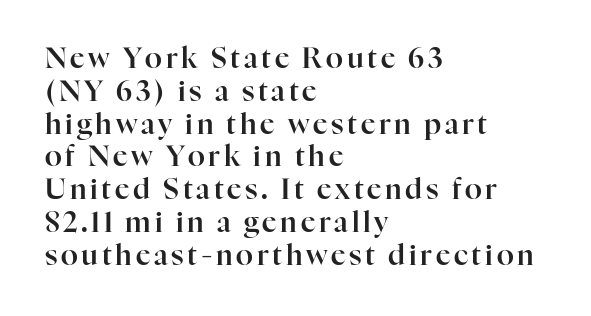
{"serif": "yes", "italic": "no", "width": "normal", "stroke_contrast": "high", "x_height": "medium", "monospaced": "no", "underline": "no", "align": "left", "line_spacing_ratio": 1.17, "glyph_px": 28}
